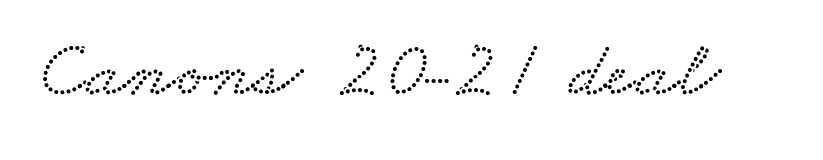
Q: Is the text underlined? A: No.
Q: Is the spacing between letters normal or unusually wide? A: Normal.
Q: Width (condensed, normal, or wide)? A: Wide.
Q: Stroke contrast? A: Low.
Q: x-height? A: Small.
Q: Monospaced? A: No.
